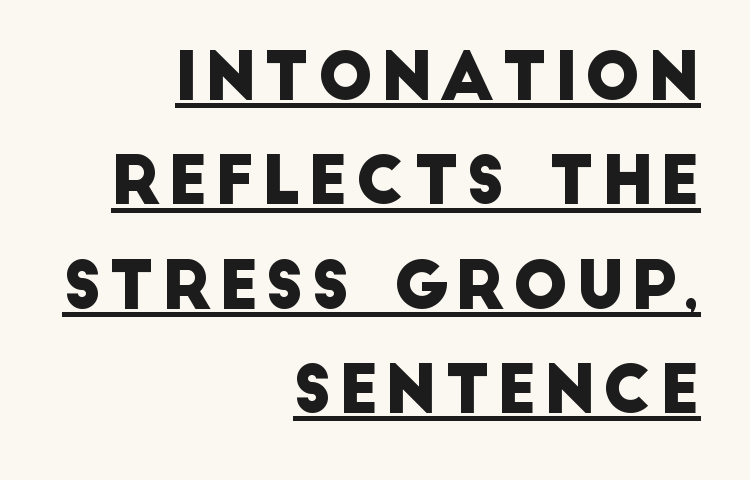
The image shows 66 px sans-serif type; set right-aligned, normal line spacing (1.58x), underlined; low stroke contrast and a large x-height.
